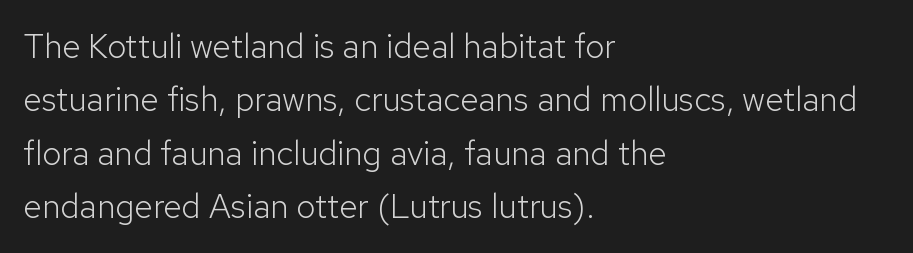
{"serif": "no", "italic": "no", "bold": "no", "weight": "light", "width": "normal", "stroke_contrast": "low", "x_height": "medium", "monospaced": "no", "underline": "no", "align": "left", "line_spacing": "normal", "line_spacing_ratio": 1.57, "letter_spacing": "normal", "letter_spacing_em": 0.0, "glyph_px": 34}
